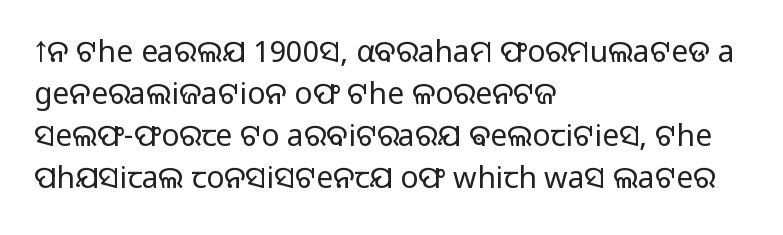
{"serif": "no", "italic": "no", "bold": "no", "weight": "light", "width": "normal", "stroke_contrast": "low", "x_height": "medium", "monospaced": "no", "underline": "no", "align": "left", "line_spacing": "normal", "line_spacing_ratio": 1.4, "letter_spacing": "normal", "letter_spacing_em": 0.0, "glyph_px": 30}
